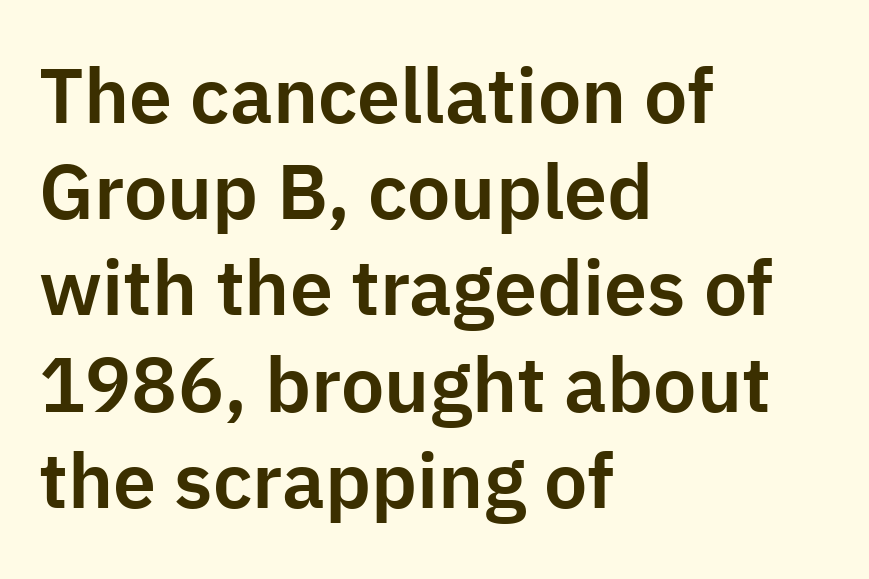
The face used here is a sans, in the tradition of grotesques and geometrics. The tracking reads as untouched default to a designer's eye. The lines in this sample share a left origin and differ only in where they stop. Clear beneath every line of the passage. Style check: upright.
